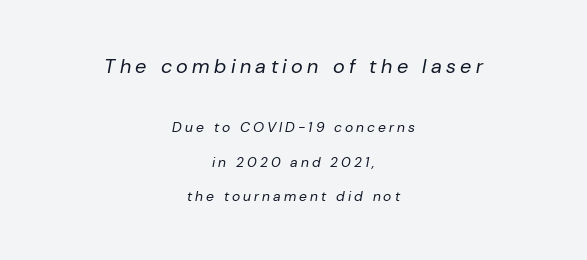
The image shows 20 px text type, italic (leaning right); set centered, loose line spacing (2.46x), unusually wide letter spacing (+0.22 em), not underlined; the first (top) block is 1.43x larger.
